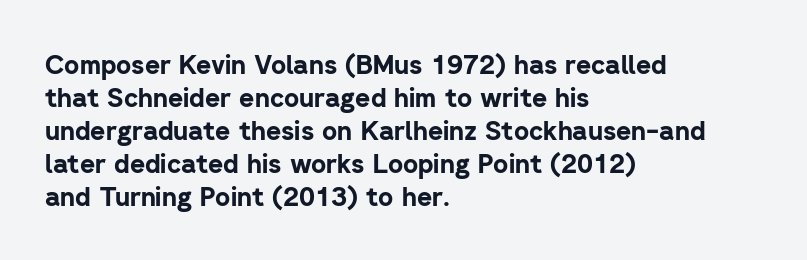
The image shows 26 px bold type, upright; set left-aligned, normal line spacing (1.27x), normal letter spacing, not underlined.
